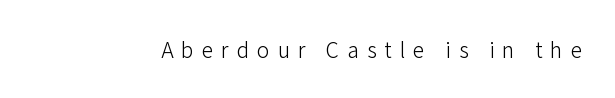
Substantial extra tracking has been applied to these lines. Italic: no, the glyphs are upright roman. Check the space under the baseline: it is left empty. Weight: regular or lighter.
